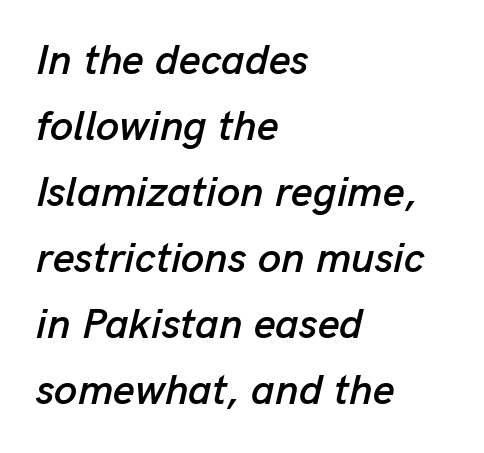
Q: Is the text italic (slanted)? A: Yes, it leans right by about 13 degrees.
Q: Is the text underlined? A: No.
Q: How is the paragraph aligned? A: Left-aligned.
Q: Is the spacing between letters normal or unusually wide? A: Normal.
Q: Is the spacing between lines tight, normal or loose? A: Normal.
Q: Width (condensed, normal, or wide)? A: Normal.
Q: Stroke contrast? A: Low.
Q: x-height? A: Medium.
Q: Monospaced? A: No.
